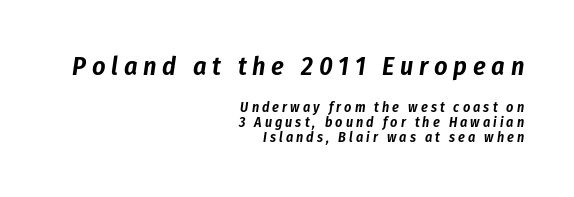
These two chunks differ in scale, with the top chunk taking the larger measure. Compared with ordinary roman type, these characters are visibly tilted. The passage shown is not underscored anywhere. One glance says dense: line gaps are narrower than usual. Is the letter spacing exaggerated? Yes — the characters are pushed far apart. Horizontal alignment here is rightward, an uncommon choice for prose.
